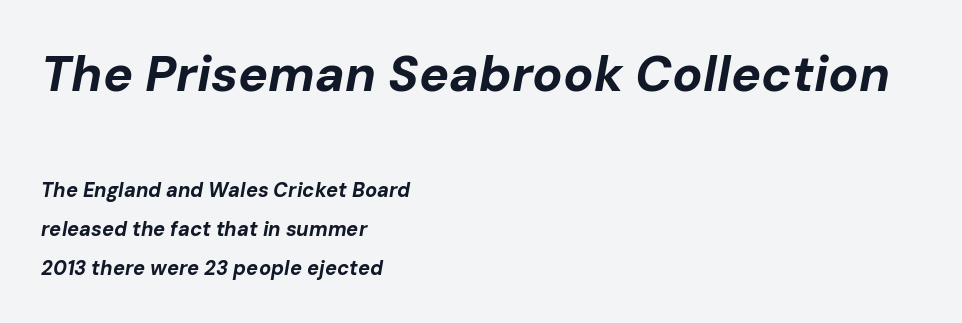
{"italic": "yes", "lean": "right", "slant_degrees": 10, "bold": "yes", "weight": "bold", "width": "normal", "stroke_contrast": "low", "x_height": "medium", "monospaced": "no", "underline": "no", "align": "left", "line_spacing": "loose", "line_spacing_ratio": 1.93, "letter_spacing": "normal", "letter_spacing_em": 0.0, "larger_block": "first", "size_ratio": 2.5, "glyph_px": 50}
